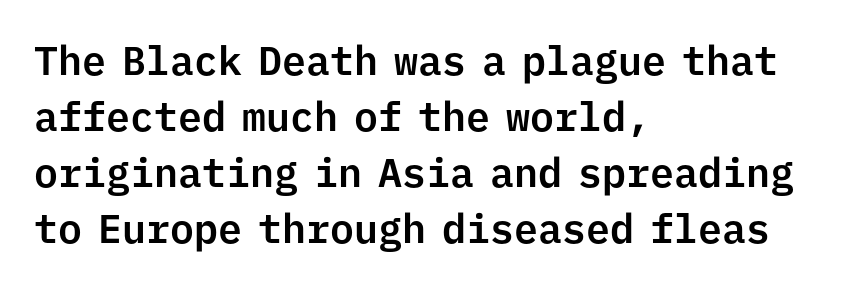
{"serif": "no", "italic": "no", "width": "normal", "stroke_contrast": "low", "x_height": "medium", "monospaced": "yes", "underline": "no", "align": "left", "line_spacing": "normal", "line_spacing_ratio": 1.4, "letter_spacing": "normal", "letter_spacing_em": 0.0, "glyph_px": 40}
